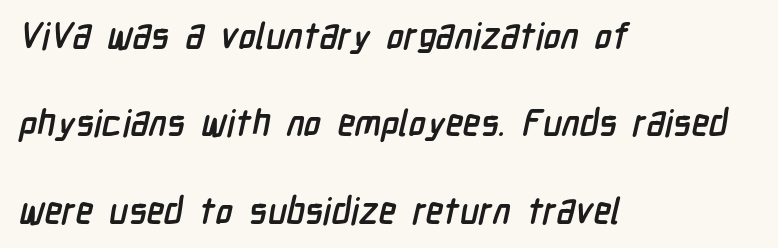
The image shows 36 px semibold, condensed sans-serif type; set left-aligned, loose line spacing (2.43x), normal letter spacing, not underlined; low stroke contrast and a medium x-height.
